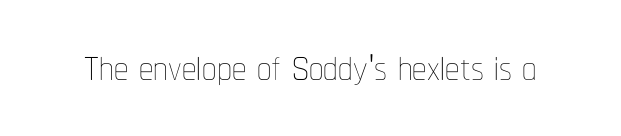
Character widths vary here, with narrow letters taking less room than wide ones. Check under the words: just untouched page. Glyph-to-glyph distance matches everyday printed text. The lettering holds an erect, upright posture throughout.
